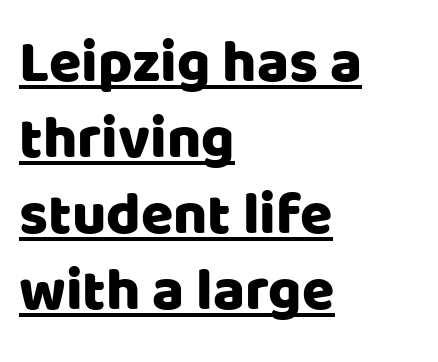
{"serif": "no", "italic": "no", "width": "normal", "stroke_contrast": "low", "x_height": "large", "monospaced": "no", "underline": "yes", "align": "left", "line_spacing": "normal", "line_spacing_ratio": 1.29, "letter_spacing": "normal", "letter_spacing_em": 0.0, "glyph_px": 59}
